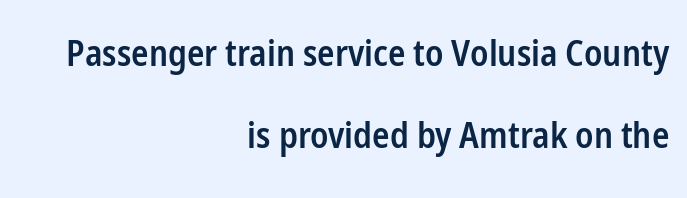
Characters follow at the spacing the type designer built in. Line ends are locked; line starts wander. Look at the bottom of the vertical strokes: they stop flat, with no serifs. Baseline-to-baseline distance is far greater than the letter height. Underlining? Definitely not there.
